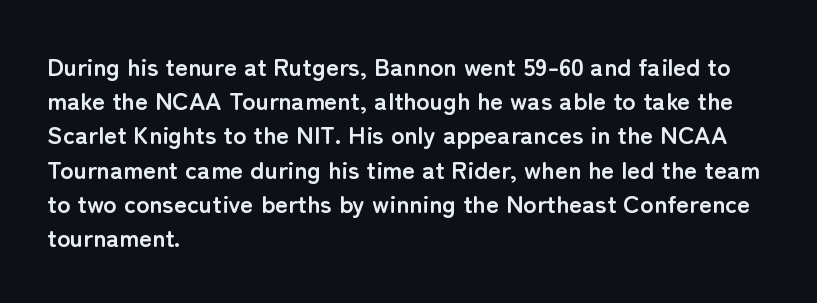
The image shows 25 px bold type, upright; set left-aligned, normal line spacing (1.37x), normal letter spacing, not underlined.
